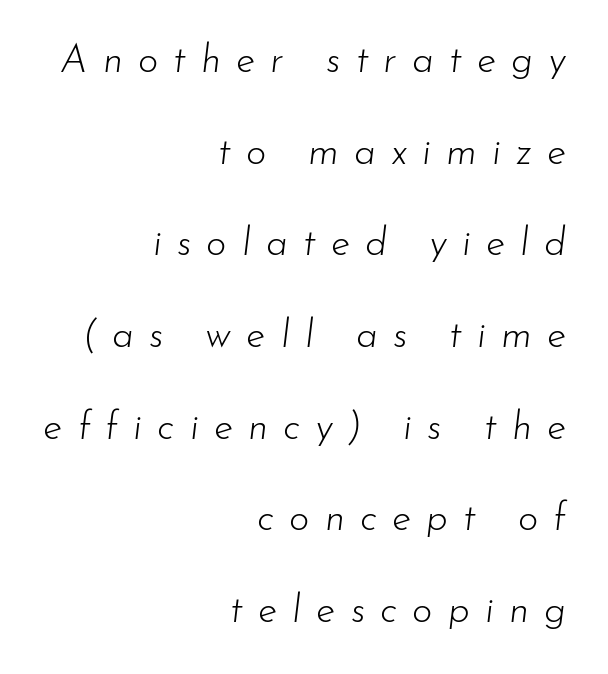
{"italic": "yes", "lean": "right", "slant_degrees": 7, "bold": "no", "weight": "light", "width": "normal", "stroke_contrast": "low", "x_height": "small", "monospaced": "no", "underline": "no", "align": "right", "line_spacing": "loose", "line_spacing_ratio": 2.35, "letter_spacing": "wide", "letter_spacing_em": 0.39, "glyph_px": 39}
